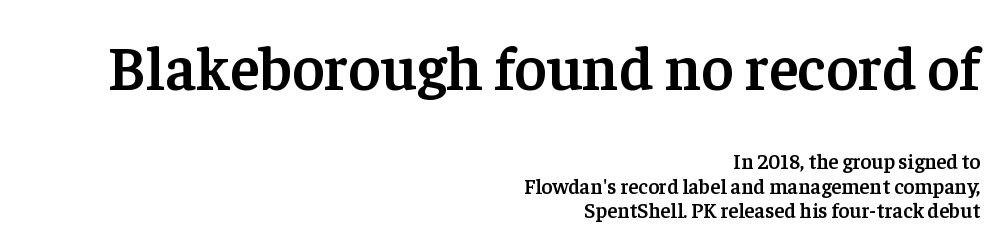
The image shows 62 px semibold serif type, upright; set right-aligned, line spacing 1.17x, normal letter spacing, not underlined; the first (top) block is 2.95x larger; low stroke contrast and a medium x-height.
